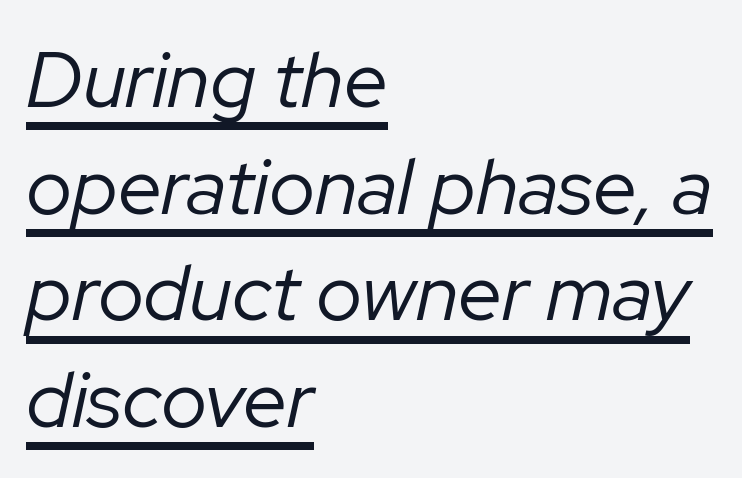
The image shows 79 px regular-weight type, italic (leaning right); set left-aligned, normal line spacing (1.35x), normal letter spacing, underlined; low stroke contrast and a medium x-height.
